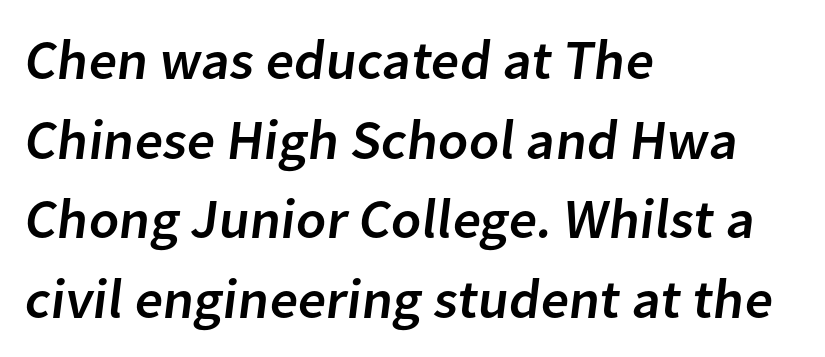
Q: Is the typeface a serif or a sans-serif typeface? A: Sans-serif.
Q: Is the text underlined? A: No.
Q: How is the paragraph aligned? A: Left-aligned.
Q: Is the spacing between letters normal or unusually wide? A: Normal.
Q: Is the spacing between lines tight, normal or loose? A: Normal.
Q: Width (condensed, normal, or wide)? A: Normal.
Q: Stroke contrast? A: Low.
Q: x-height? A: Medium.
Q: Monospaced? A: No.
